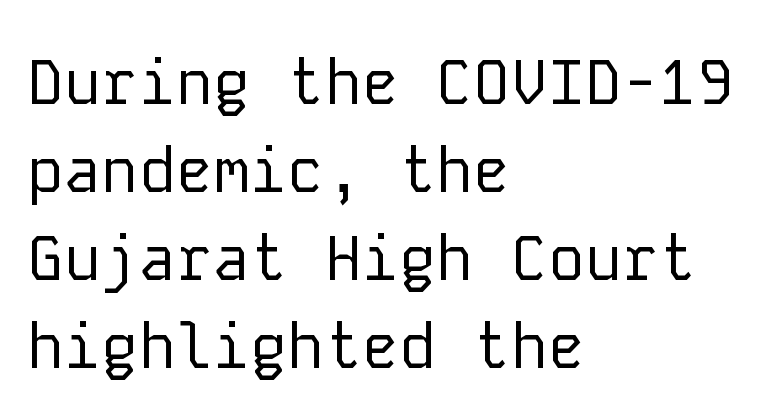
The image shows 62 px regular-weight sans-serif type, upright, monospaced; set left-aligned, normal line spacing (1.42x), normal letter spacing, not underlined; low stroke contrast and a medium x-height.
